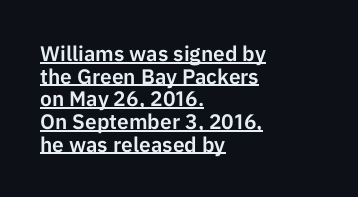
The image shows 21 px text type, upright; set left-aligned, tight line spacing (1.08x), normal letter spacing, underlined.
